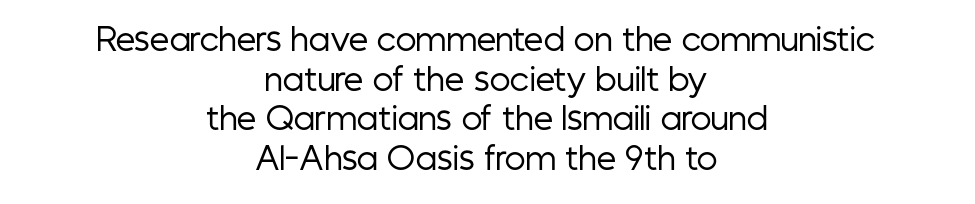
The image shows 31 px regular-weight, condensed sans-serif type, upright; set centered, normal line spacing (1.28x), normal letter spacing, not underlined; low stroke contrast and a medium x-height.
